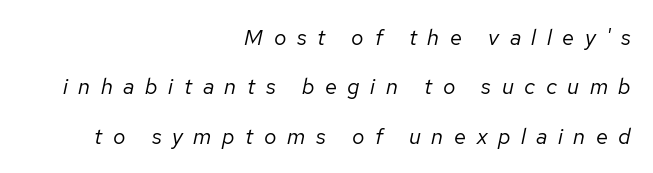
{"italic": "yes", "lean": "right", "slant_degrees": 12, "bold": "no", "underline": "no", "align": "right", "line_spacing": "loose", "line_spacing_ratio": 2.24, "letter_spacing": "wide", "letter_spacing_em": 0.48, "glyph_px": 22}
